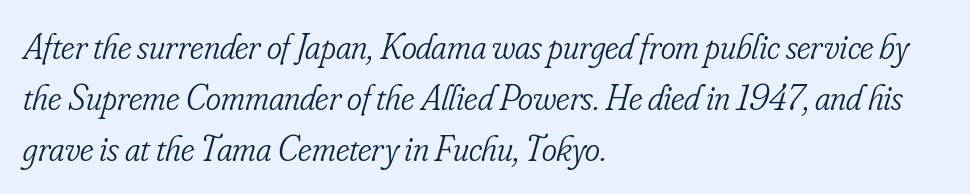
{"serif": "yes", "italic": "yes", "lean": "right", "slant_degrees": 16, "bold": "no", "weight": "light", "width": "condensed", "stroke_contrast": "low", "x_height": "small", "monospaced": "no", "underline": "no", "align": "left", "line_spacing": "normal", "line_spacing_ratio": 1.41, "letter_spacing": "normal", "letter_spacing_em": 0.0, "glyph_px": 36}
